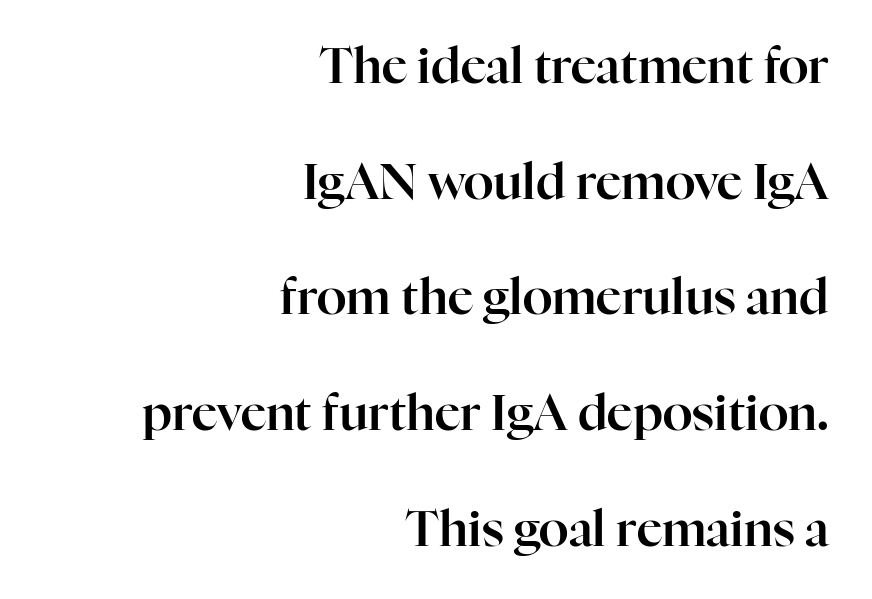
{"serif": "yes", "italic": "no", "width": "normal", "stroke_contrast": "high", "x_height": "medium", "monospaced": "no", "underline": "no", "align": "right", "line_spacing": "loose", "line_spacing_ratio": 2.36, "letter_spacing": "normal", "letter_spacing_em": 0.0, "glyph_px": 49}
